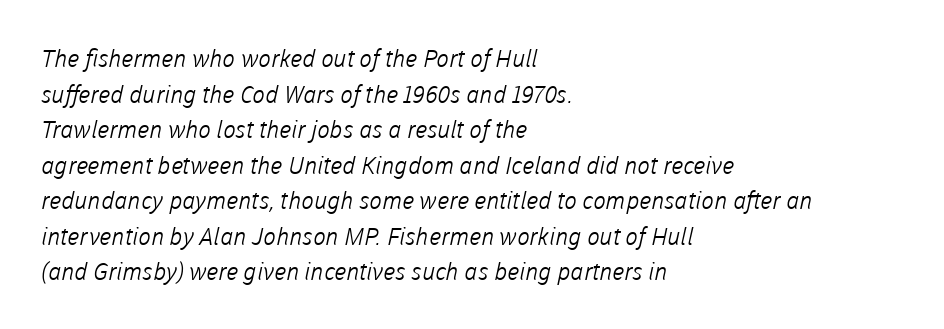
Q: Is the text bold? A: No.
Q: Is the text underlined? A: No.
Q: How is the paragraph aligned? A: Left-aligned.
Q: Is the spacing between letters normal or unusually wide? A: Normal.
Q: Is the spacing between lines tight, normal or loose? A: Normal.
